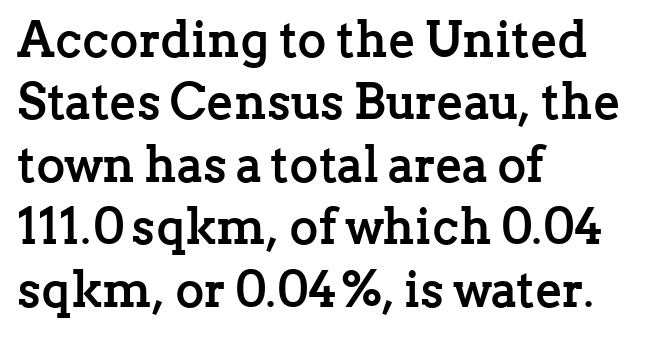
{"serif": "yes", "italic": "no", "bold": "yes", "weight": "semibold", "width": "normal", "stroke_contrast": "low", "x_height": "medium", "monospaced": "no", "underline": "no", "align": "left", "line_spacing": "normal", "line_spacing_ratio": 1.25, "letter_spacing": "normal", "letter_spacing_em": 0.0, "glyph_px": 50}
